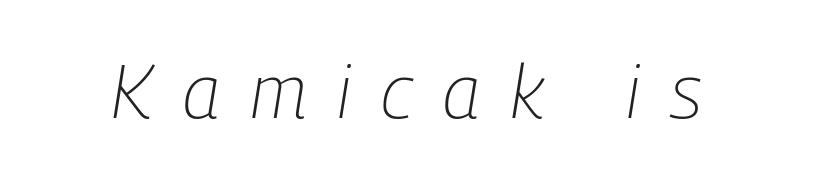
Q: Is the text bold? A: No.
Q: Is the text italic (slanted)? A: Yes, it leans right by about 9 degrees.
Q: Is the text underlined? A: No.
Q: Is the spacing between letters normal or unusually wide? A: Unusually wide.
Q: Width (condensed, normal, or wide)? A: Condensed.
Q: Stroke contrast? A: Low.
Q: x-height? A: Medium.
Q: Monospaced? A: No.
